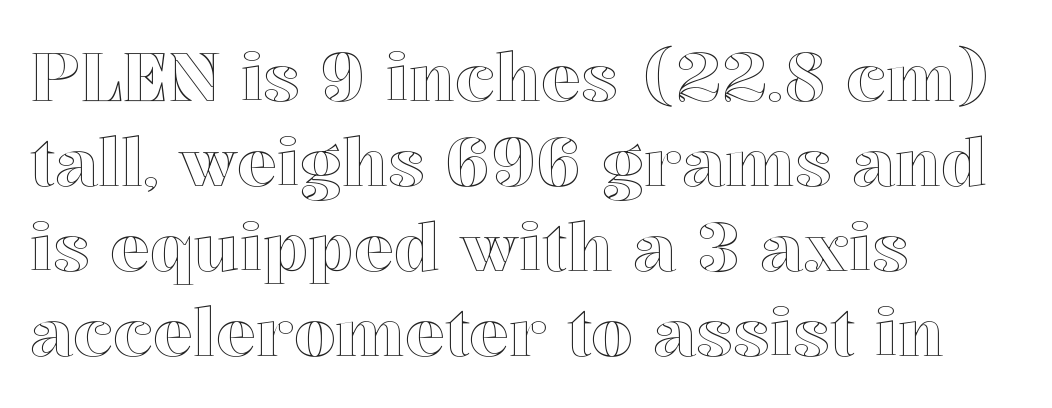
Leading: standard. Has an underline been added? It has not. Does extra space separate the letters? No, they use regular spacing. Ascenders rise straight up at ninety degrees.
